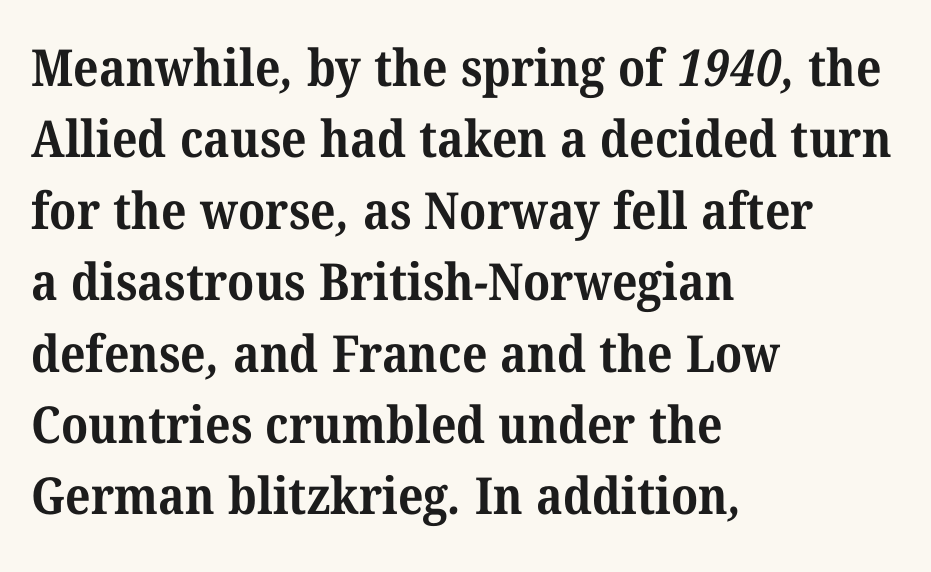
Q: Is the text bold? A: Yes.
Q: Is the typeface a serif or a sans-serif typeface? A: Serif.
Q: Is the text underlined? A: No.
Q: How is the paragraph aligned? A: Left-aligned.
Q: Is the spacing between letters normal or unusually wide? A: Normal.
Q: Is the spacing between lines tight, normal or loose? A: Normal.
Q: Width (condensed, normal, or wide)? A: Normal.
Q: Stroke contrast? A: Medium.
Q: x-height? A: Medium.
Q: Monospaced? A: No.
